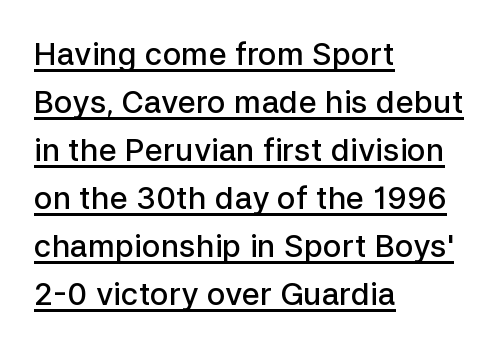
Q: Is the text bold? A: Semi-bold.
Q: Is the text italic (slanted)? A: No, it is upright.
Q: Is the typeface a serif or a sans-serif typeface? A: Sans-serif.
Q: Is the text underlined? A: Yes.
Q: How is the paragraph aligned? A: Left-aligned.
Q: Is the spacing between letters normal or unusually wide? A: Normal.
Q: Is the spacing between lines tight, normal or loose? A: Normal.
Q: Width (condensed, normal, or wide)? A: Normal.
Q: Stroke contrast? A: Low.
Q: x-height? A: Medium.
Q: Monospaced? A: No.
